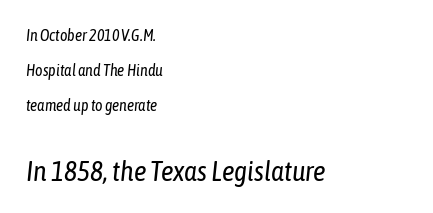
The image shows 28 px regular-weight, condensed type, italic (leaning right); set left-aligned, loose line spacing (2.19x), normal letter spacing, not underlined; the second (bottom) block is 1.75x larger; low stroke contrast and a medium x-height.
